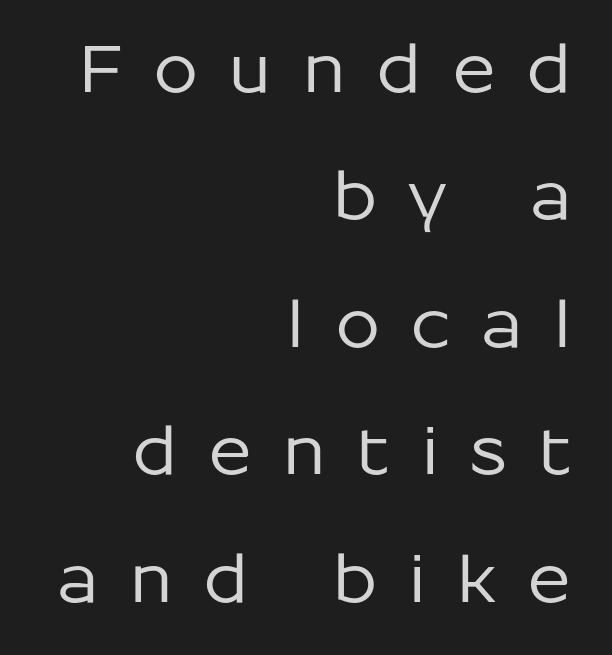
The image shows 65 px sans-serif type, upright; set right-aligned, loose line spacing (1.96x), unusually wide letter spacing (+0.46 em), not underlined; low stroke contrast and a medium x-height.
